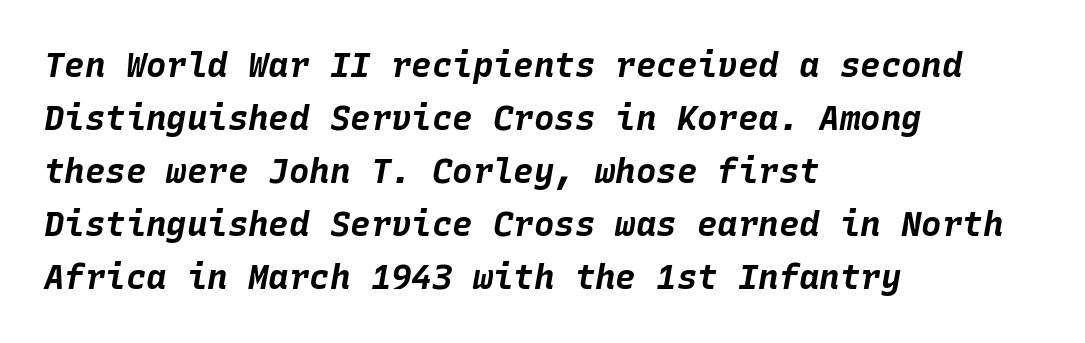
Q: Is the text bold? A: Yes.
Q: Is the text italic (slanted)? A: Yes, it leans right by about 10 degrees.
Q: Is the text underlined? A: No.
Q: How is the paragraph aligned? A: Left-aligned.
Q: Is the spacing between letters normal or unusually wide? A: Normal.
Q: Is the spacing between lines tight, normal or loose? A: Normal.
Q: Width (condensed, normal, or wide)? A: Normal.
Q: Stroke contrast? A: Low.
Q: x-height? A: Large.
Q: Monospaced? A: Yes.
